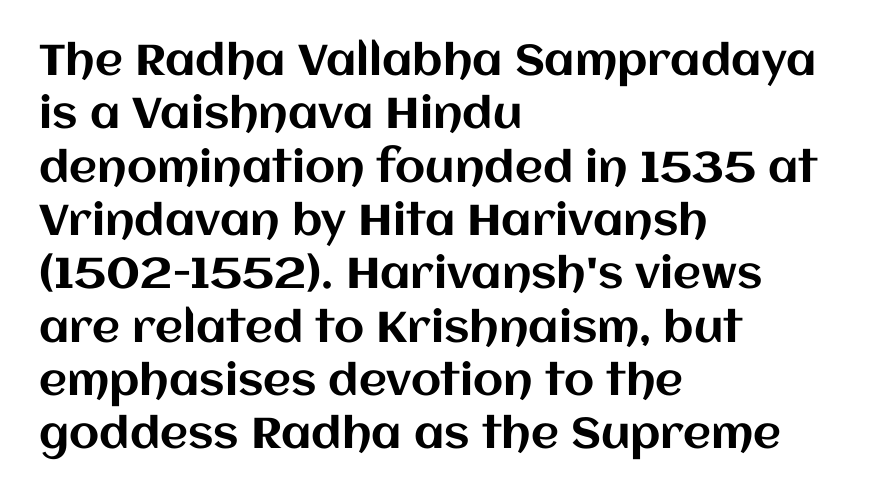
{"italic": "no", "width": "normal", "stroke_contrast": "medium", "x_height": "large", "monospaced": "no", "underline": "no", "align": "left", "line_spacing_ratio": 1.24, "letter_spacing": "normal", "letter_spacing_em": 0.0, "glyph_px": 43}
